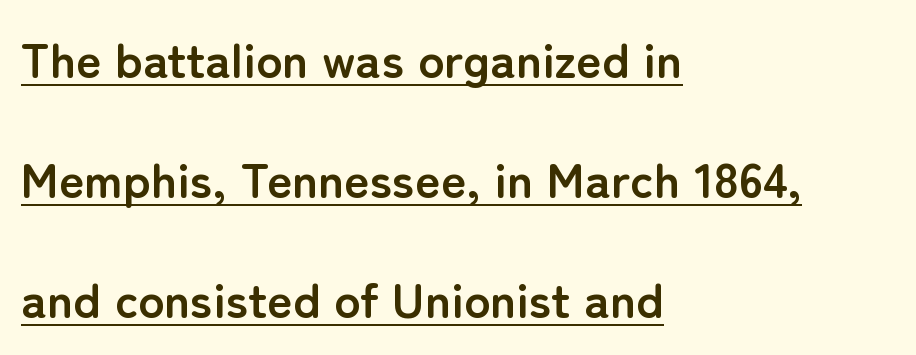
{"serif": "no", "italic": "no", "bold": "yes", "weight": "semibold", "width": "normal", "stroke_contrast": "low", "x_height": "medium", "monospaced": "no", "underline": "yes", "align": "left", "line_spacing": "loose", "line_spacing_ratio": 2.45, "letter_spacing": "normal", "letter_spacing_em": 0.0, "glyph_px": 49}
